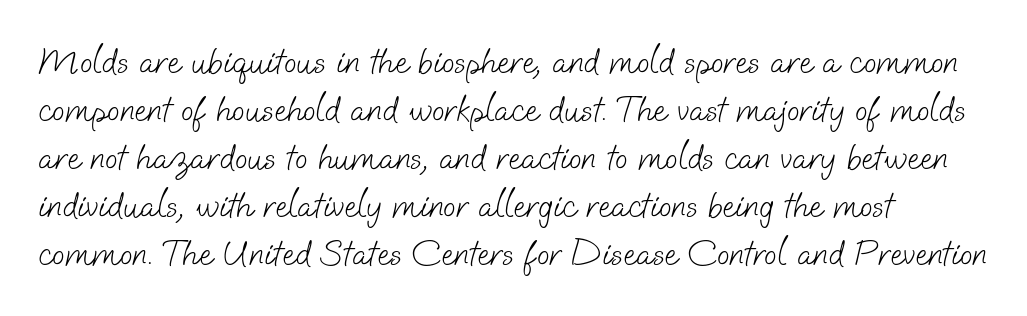
The image shows 37 px light sans-serif type; set left-aligned, normal line spacing (1.3x), normal letter spacing, not underlined; low stroke contrast and a small x-height.
